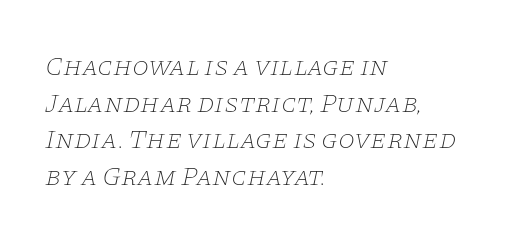
Compared with a centered layout, this one pins lines to the left instead. The foot of each line stays bare and open. Tracking value appears to be zero — textbook default spacing. Yep, that's italic — everything's leaning.
